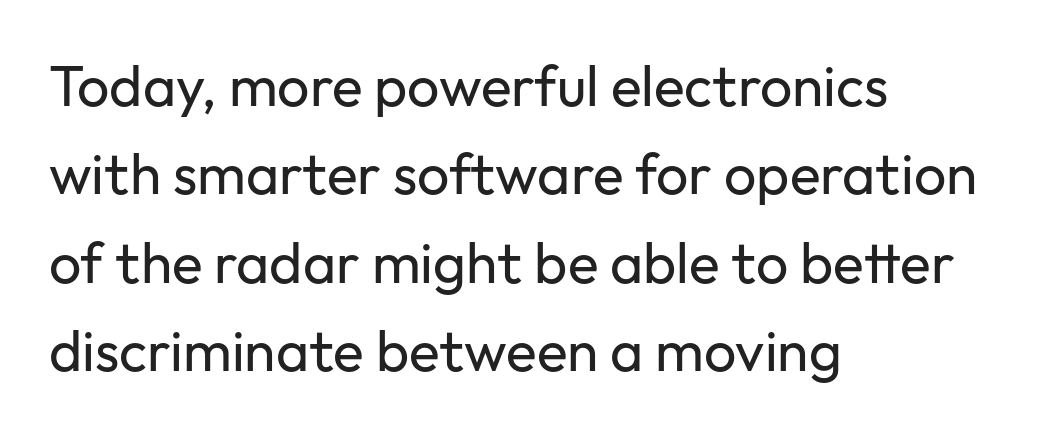
These lines are rendered in a variable-pitch font. Compared with typical paragraphs, the rows here are spaced about the same. Nothing heavy about these letters — not bold at all. These lines are composed in type without serifs. Short and long lines alike share a common starting point at left. Rule under the text: the space is simply empty.
